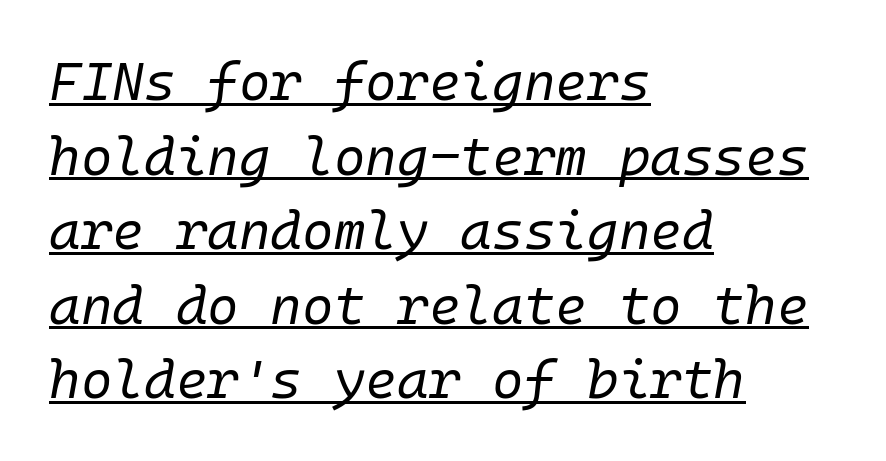
Q: Is the text bold? A: No.
Q: Is the text italic (slanted)? A: Yes, it leans right by about 10 degrees.
Q: Is the text underlined? A: Yes.
Q: How is the paragraph aligned? A: Left-aligned.
Q: Is the spacing between letters normal or unusually wide? A: Normal.
Q: Is the spacing between lines tight, normal or loose? A: Normal.
Q: Width (condensed, normal, or wide)? A: Normal.
Q: Stroke contrast? A: Low.
Q: x-height? A: Medium.
